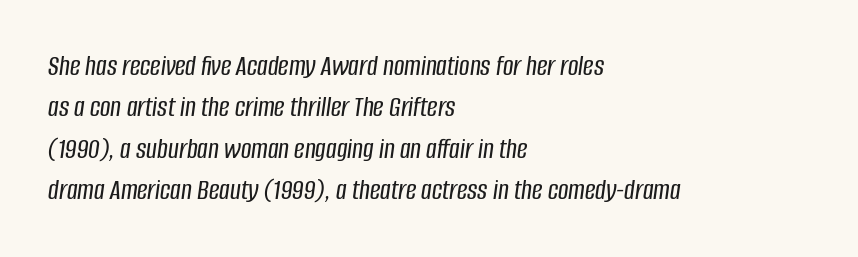
The image shows 29 px condensed type, italic (leaning right); set left-aligned, normal line spacing (1.43x), normal letter spacing, not underlined; low stroke contrast and a large x-height.
